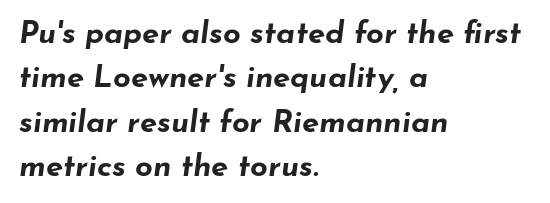
Q: Is the text bold? A: Yes.
Q: Is the text italic (slanted)? A: Yes, it leans right by about 7 degrees.
Q: Is the text underlined? A: No.
Q: How is the paragraph aligned? A: Left-aligned.
Q: Is the spacing between letters normal or unusually wide? A: Normal.
Q: Is the spacing between lines tight, normal or loose? A: Normal.
Q: Width (condensed, normal, or wide)? A: Wide.
Q: Stroke contrast? A: Low.
Q: x-height? A: Small.
Q: Monospaced? A: No.
